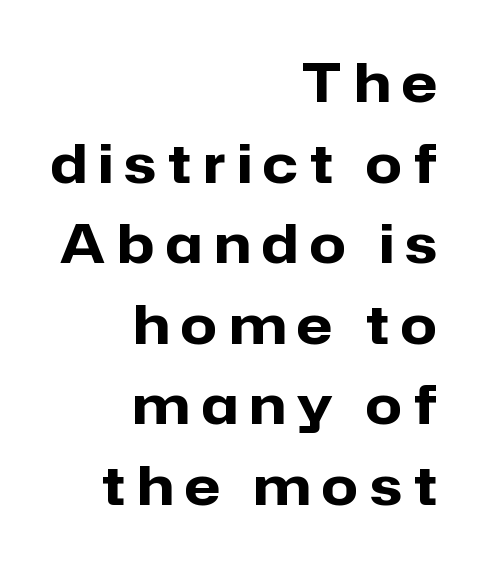
Q: Is the text bold? A: Yes.
Q: Is the text italic (slanted)? A: No, it is upright.
Q: Is the typeface a serif or a sans-serif typeface? A: Sans-serif.
Q: Is the text underlined? A: No.
Q: How is the paragraph aligned? A: Right-aligned.
Q: Is the spacing between letters normal or unusually wide? A: Unusually wide.
Q: Is the spacing between lines tight, normal or loose? A: Normal.
Q: Width (condensed, normal, or wide)? A: Normal.
Q: Stroke contrast? A: Low.
Q: x-height? A: Medium.
Q: Monospaced? A: No.
